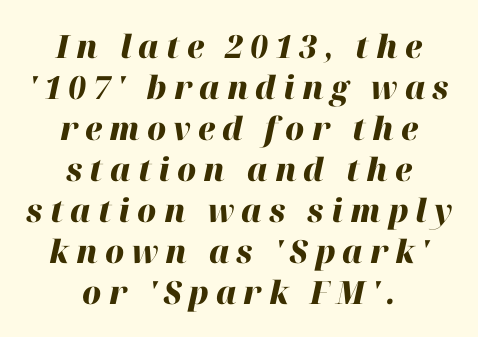
The image shows 32 px heavy type, italic (leaning right); set centered, normal line spacing (1.28x), unusually wide letter spacing (+0.22 em), not underlined; high stroke contrast and a medium x-height.
